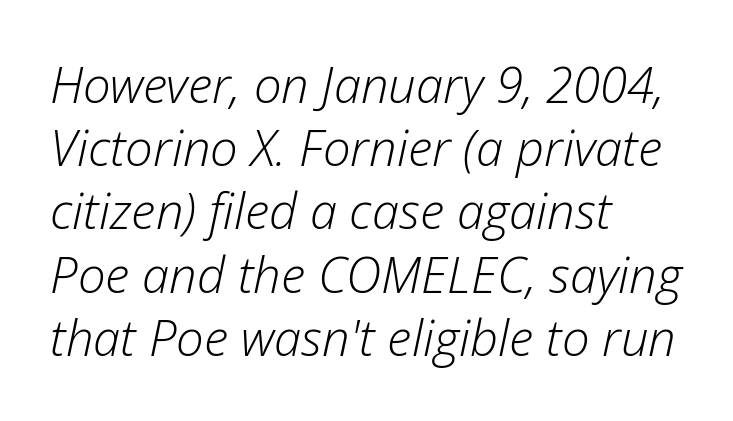
{"italic": "yes", "lean": "right", "slant_degrees": 12, "bold": "no", "weight": "light", "width": "normal", "stroke_contrast": "low", "x_height": "medium", "monospaced": "no", "underline": "no", "align": "left", "line_spacing": "normal", "line_spacing_ratio": 1.29, "letter_spacing": "normal", "letter_spacing_em": 0.0, "glyph_px": 49}
